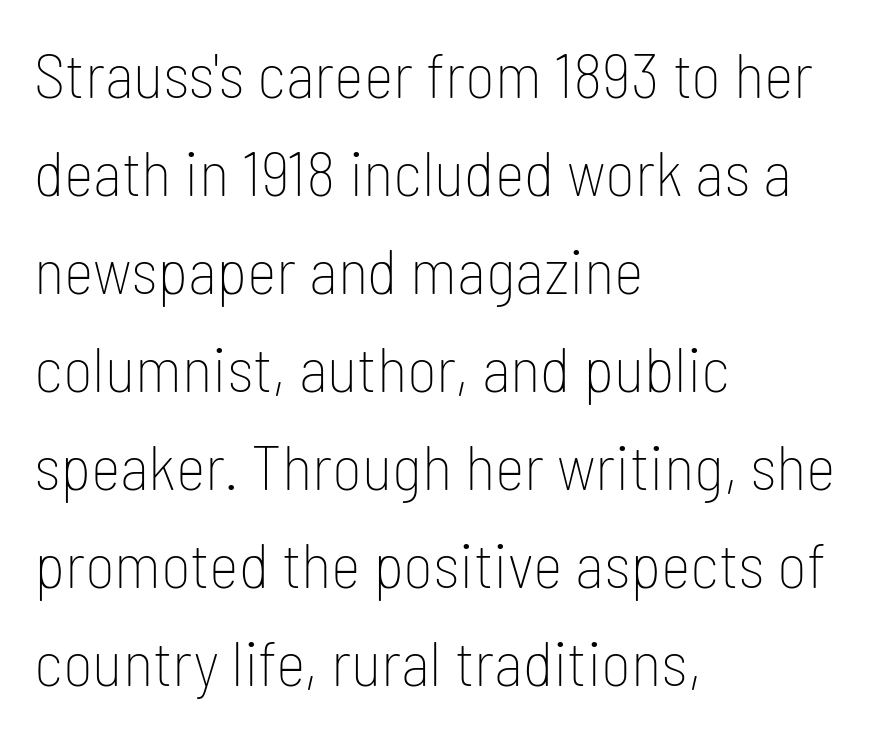
The image shows 64 px thin, condensed sans-serif type, upright; set left-aligned, normal line spacing (1.53x), normal letter spacing, not underlined; low stroke contrast and a medium x-height.
